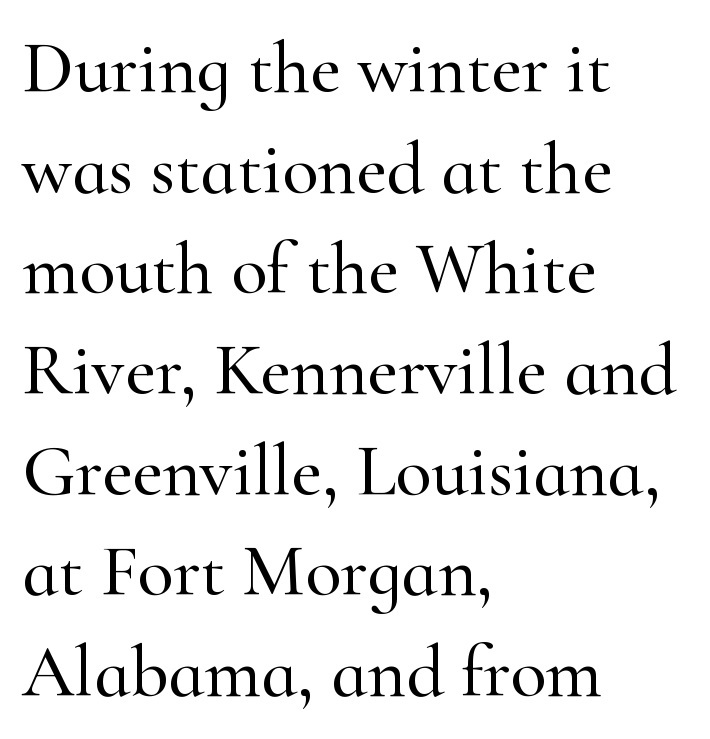
Q: Is the text italic (slanted)? A: No, it is upright.
Q: Is the typeface a serif or a sans-serif typeface? A: Serif.
Q: Is the text underlined? A: No.
Q: How is the paragraph aligned? A: Left-aligned.
Q: Is the spacing between letters normal or unusually wide? A: Normal.
Q: Is the spacing between lines tight, normal or loose? A: Normal.
Q: Width (condensed, normal, or wide)? A: Normal.
Q: Stroke contrast? A: High.
Q: x-height? A: Small.
Q: Monospaced? A: No.
